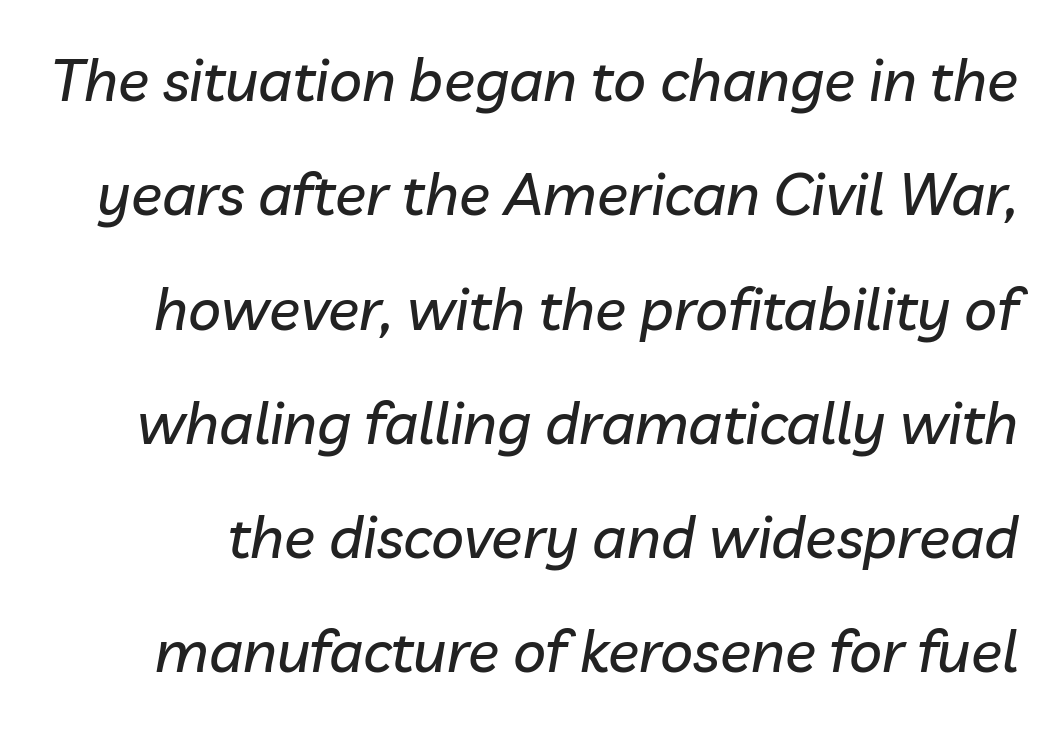
{"italic": "yes", "lean": "right", "slant_degrees": 10, "width": "normal", "stroke_contrast": "low", "x_height": "medium", "monospaced": "no", "underline": "no", "line_spacing": "loose", "line_spacing_ratio": 1.97, "letter_spacing": "normal", "letter_spacing_em": 0.0, "glyph_px": 58}
